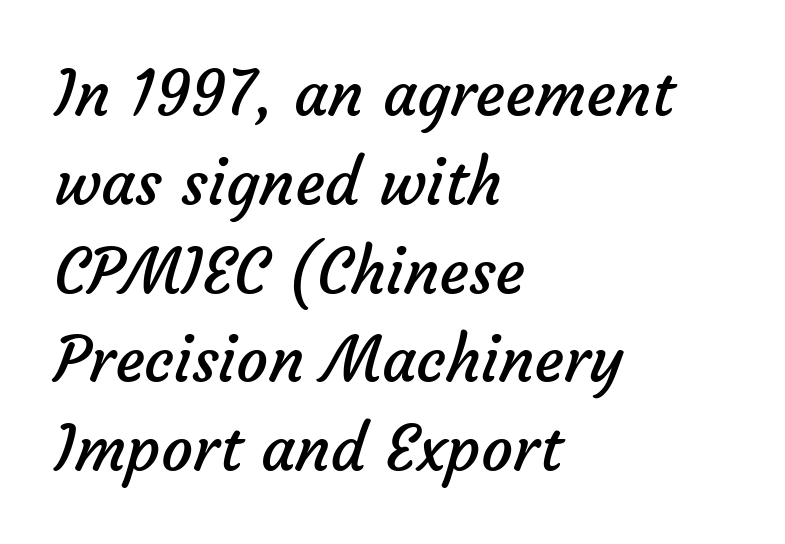
The image shows 63 px regular-weight sans-serif type; set left-aligned, normal line spacing (1.41x), normal letter spacing, not underlined; low stroke contrast and a medium x-height.
